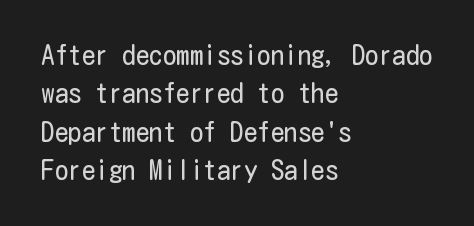
The image shows 27 px text type, upright; set left-aligned, normal line spacing (1.42x), normal letter spacing, not underlined.
